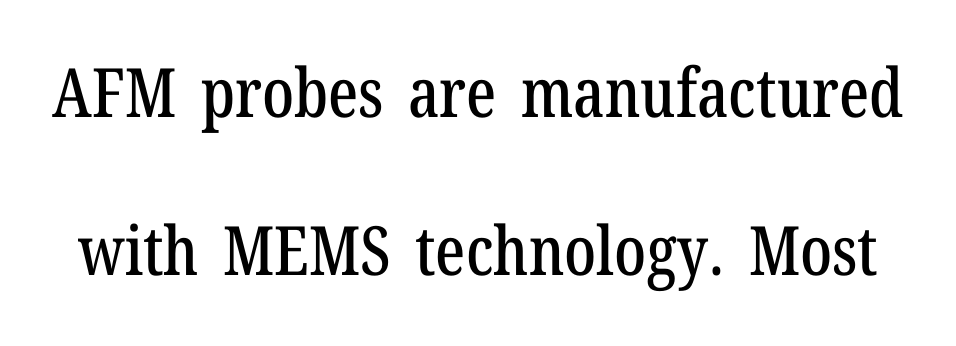
Q: Is the text italic (slanted)? A: No, it is upright.
Q: Is the typeface a serif or a sans-serif typeface? A: Serif.
Q: Is the text underlined? A: No.
Q: Is the spacing between letters normal or unusually wide? A: Normal.
Q: Is the spacing between lines tight, normal or loose? A: Loose.
Q: Width (condensed, normal, or wide)? A: Condensed.
Q: Stroke contrast? A: Low.
Q: x-height? A: Medium.
Q: Monospaced? A: No.
